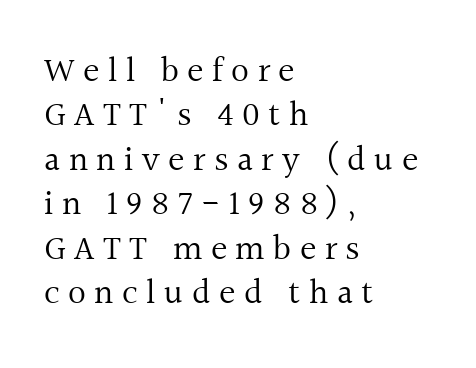
The image shows 35 px regular-weight serif type, upright; set left-aligned, normal line spacing (1.27x), unusually wide letter spacing (+0.24 em), not underlined; a medium x-height.
